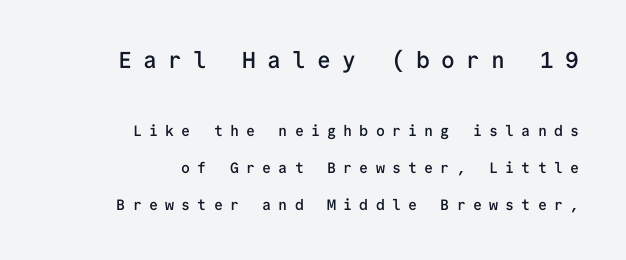
Q: Is the text bold? A: Semi-bold.
Q: Is the text italic (slanted)? A: No, it is upright.
Q: Is the text underlined? A: No.
Q: How is the paragraph aligned? A: Right-aligned.
Q: Is the spacing between letters normal or unusually wide? A: Unusually wide.
Q: Is the spacing between lines tight, normal or loose? A: Loose.
Q: Which block of text is set in a larger size, the first (top) or the second (bottom)? A: The first (top) one.
